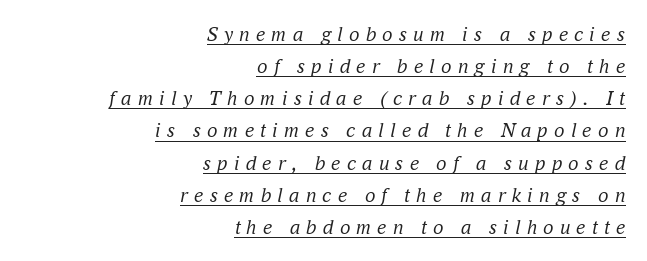
Where is the straight margin? On the right. This rendering widens character spacing well past its baseline value. A typesetter would mark this as italic. Bold? No — there's no thickening of the strokes.
